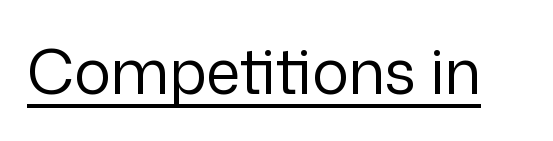
The image shows 61 px regular-weight sans-serif type, upright; set normal letter spacing, underlined; low stroke contrast and a medium x-height.
